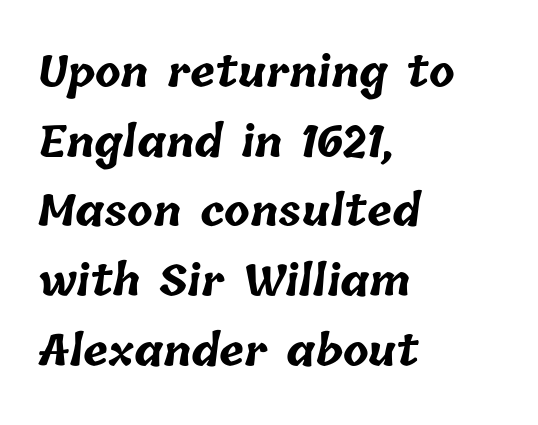
Q: Is the text bold? A: Yes.
Q: Is the text underlined? A: No.
Q: How is the paragraph aligned? A: Left-aligned.
Q: Is the spacing between letters normal or unusually wide? A: Normal.
Q: Is the spacing between lines tight, normal or loose? A: Normal.
Q: Width (condensed, normal, or wide)? A: Normal.
Q: Stroke contrast? A: Low.
Q: x-height? A: Medium.
Q: Monospaced? A: No.
